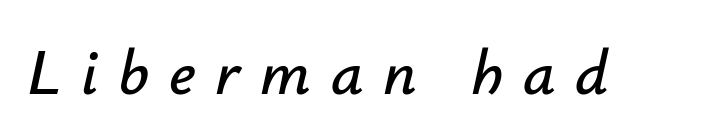
Think of a printed novel: that variable character pitch is what you see here. The tracking jumps out immediately: characters are airy and widely separated. The string is rendered with underlining switched off. Italic? Definitely — the glyphs are oblique.
